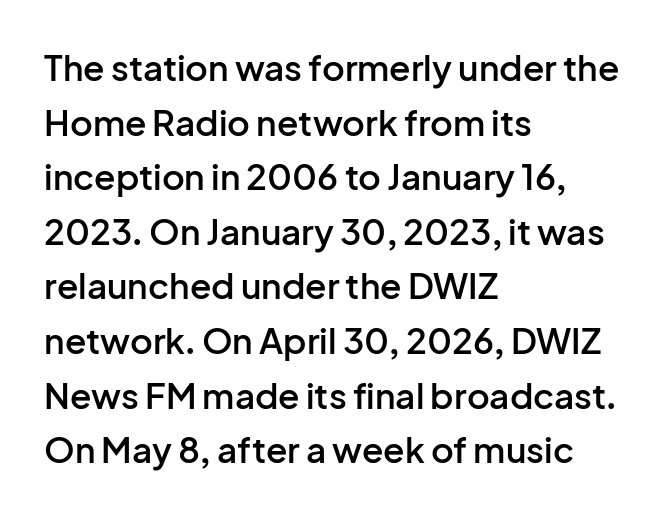
Q: Is the text bold? A: Semi-bold.
Q: Is the text italic (slanted)? A: No, it is upright.
Q: Is the typeface a serif or a sans-serif typeface? A: Sans-serif.
Q: Is the text underlined? A: No.
Q: How is the paragraph aligned? A: Left-aligned.
Q: Is the spacing between letters normal or unusually wide? A: Normal.
Q: Is the spacing between lines tight, normal or loose? A: Normal.
Q: Width (condensed, normal, or wide)? A: Normal.
Q: Stroke contrast? A: Low.
Q: x-height? A: Medium.
Q: Monospaced? A: No.
